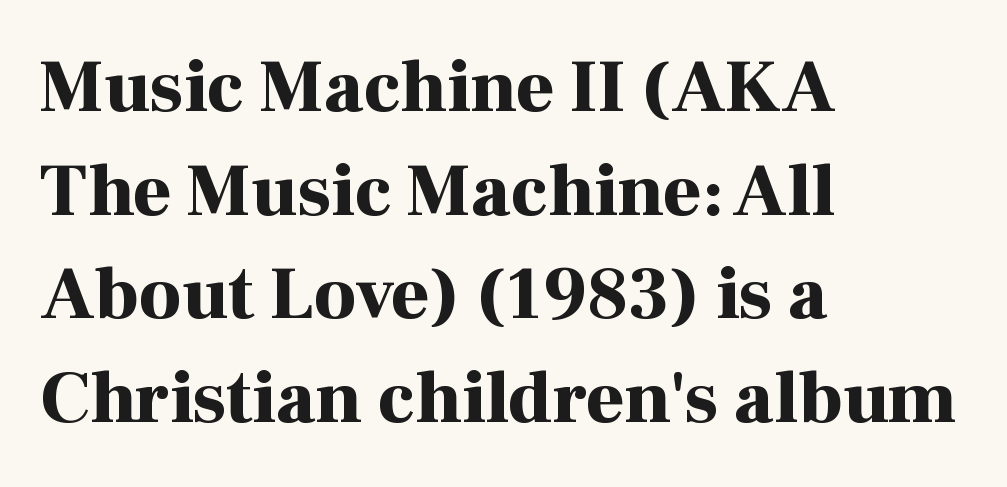
{"serif": "yes", "italic": "no", "bold": "yes", "weight": "bold", "width": "normal", "stroke_contrast": "high", "x_height": "medium", "monospaced": "no", "underline": "no", "align": "left", "line_spacing": "normal", "line_spacing_ratio": 1.4, "letter_spacing": "normal", "letter_spacing_em": 0.0, "glyph_px": 74}
